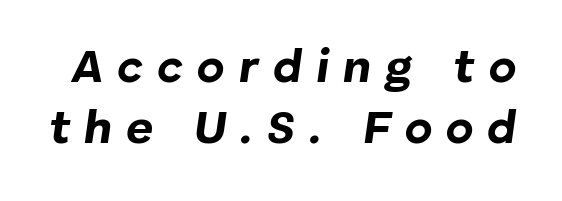
Q: Is the text bold? A: Yes.
Q: Is the text italic (slanted)? A: Yes, it leans right by about 8 degrees.
Q: Is the text underlined? A: No.
Q: Is the spacing between letters normal or unusually wide? A: Unusually wide.
Q: Is the spacing between lines tight, normal or loose? A: Normal.
Q: Width (condensed, normal, or wide)? A: Normal.
Q: Stroke contrast? A: Low.
Q: x-height? A: Medium.
Q: Monospaced? A: No.
